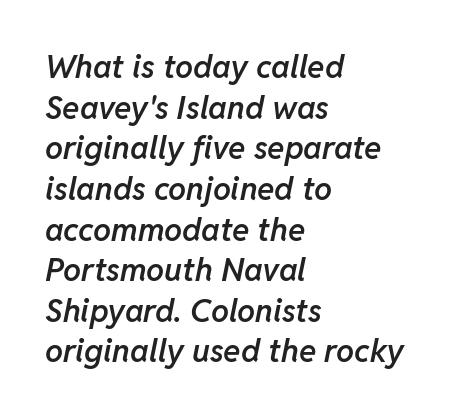
The image shows 32 px semibold type, italic (leaning right); set left-aligned, normal line spacing (1.27x), normal letter spacing, not underlined; low stroke contrast and a medium x-height.
